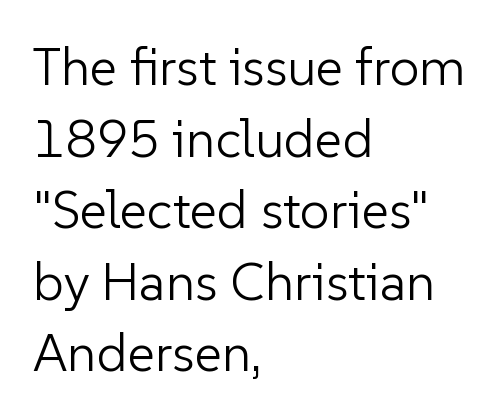
The image shows 53 px light sans-serif type, upright; set left-aligned, normal line spacing (1.35x), normal letter spacing, not underlined; low stroke contrast and a medium x-height.
